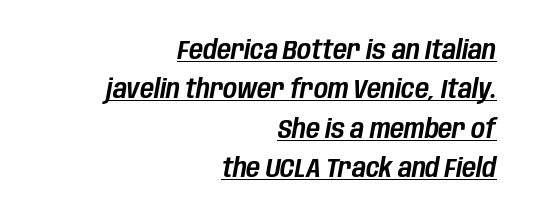
{"italic": "yes", "lean": "right", "slant_degrees": 10, "underline": "yes", "align": "right", "line_spacing": "normal", "line_spacing_ratio": 1.46, "letter_spacing": "normal", "letter_spacing_em": 0.0, "glyph_px": 27}
